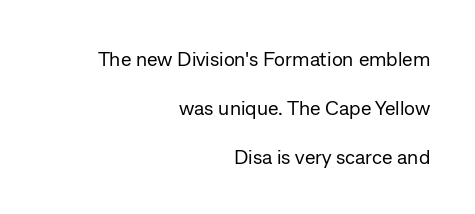
Q: Is the text bold? A: No.
Q: Is the text italic (slanted)? A: No, it is upright.
Q: Is the text underlined? A: No.
Q: How is the paragraph aligned? A: Right-aligned.
Q: Is the spacing between letters normal or unusually wide? A: Normal.
Q: Is the spacing between lines tight, normal or loose? A: Loose.
